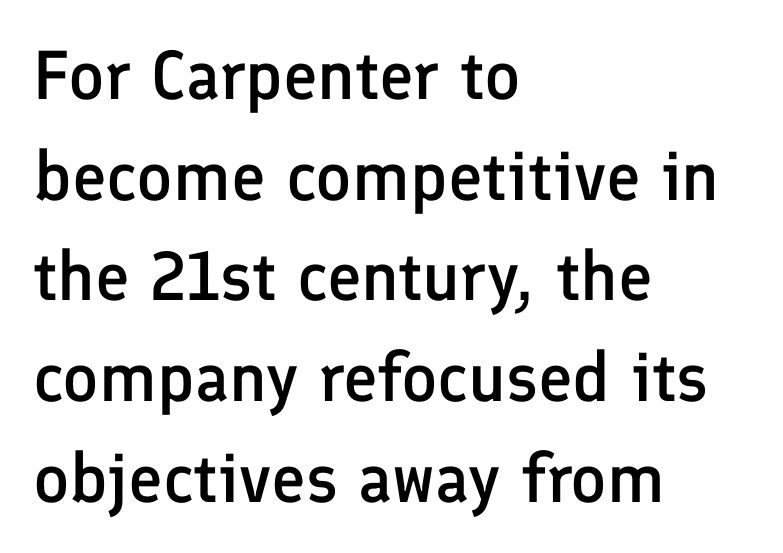
Characters remain perfectly vertical along every line. Stroke thickness is moderately raised; the sample reads as semibold. The letters carry no serifs — their stems end cleanly without finishing strokes. Clear beneath every line of the passage.
